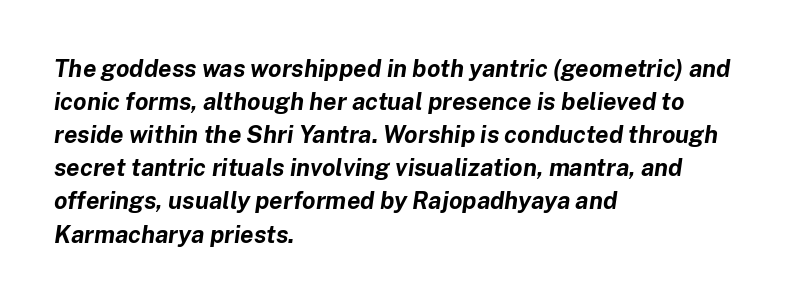
{"italic": "yes", "lean": "right", "slant_degrees": 8, "bold": "yes", "underline": "no", "align": "left", "line_spacing": "normal", "line_spacing_ratio": 1.38, "letter_spacing": "normal", "letter_spacing_em": 0.0, "glyph_px": 24}
